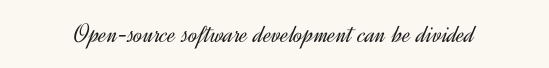
{"bold": "no", "underline": "no", "letter_spacing": "normal", "letter_spacing_em": 0.0, "glyph_px": 27}
